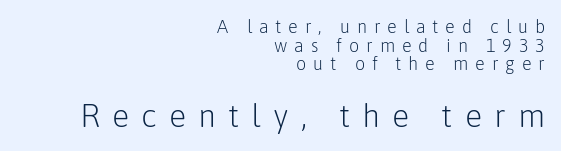
What kind of face is this? One without serifs — a sans. The text block is weighted toward the right margin, trailing off unevenly leftward. Does the leading feel generous? Not at all — it's pinched. Ascenders rise straight up at ninety degrees.
